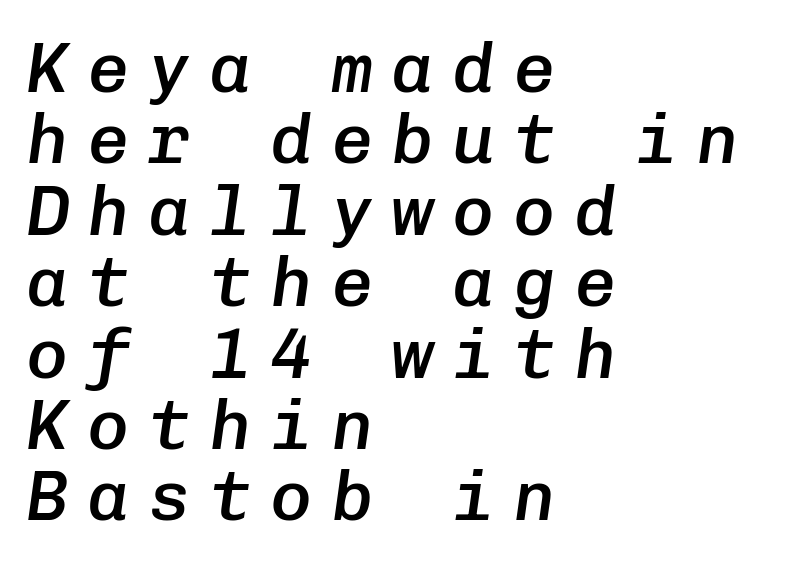
{"italic": "yes", "lean": "right", "slant_degrees": 8, "bold": "semi", "weight": "semibold", "width": "normal", "stroke_contrast": "low", "x_height": "medium", "monospaced": "yes", "underline": "no", "align": "left", "line_spacing": "tight", "line_spacing_ratio": 1.02, "letter_spacing": "wide", "letter_spacing_em": 0.27, "glyph_px": 70}
